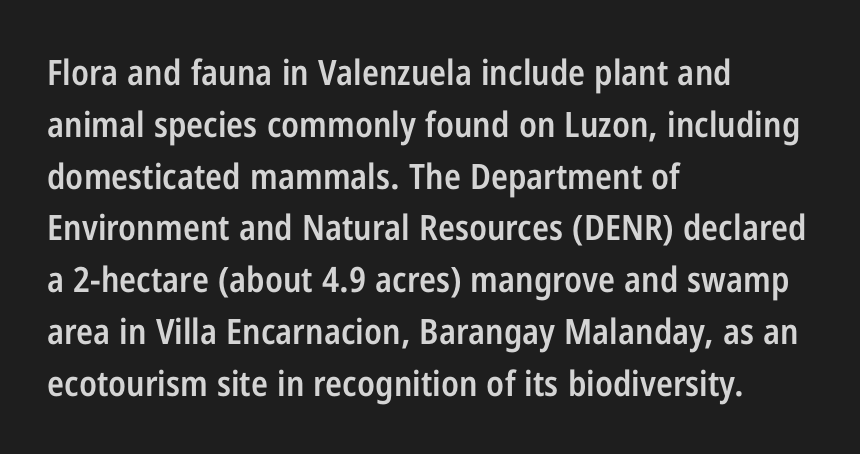
Each new line begins a customary step beneath the previous one. The gaps between neighbouring characters are ordinary and unremarkable. These lines stack with their left ends in a neat column. Stroke thickness is moderately raised; the sample reads as semibold. Beneath every word, the page is bare.
